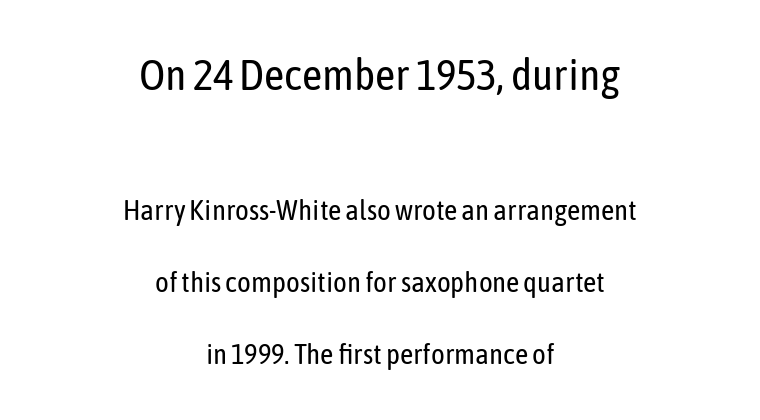
The image shows 44 px regular-weight, condensed sans-serif type, upright; set centered, loose line spacing (2.48x), normal letter spacing, not underlined; the first (top) block is 1.52x larger; low stroke contrast and a medium x-height.
